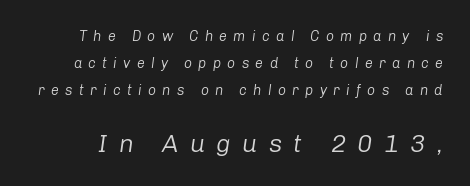
The line texture is sparse and dotted thanks to wide tracking. If you squint, the bottom block still reads clearly — it's the larger of the two. Type without underlining. Airy leading. Every character sits at an angle, as italics do. Bold? No — there's no thickening of the strokes.
